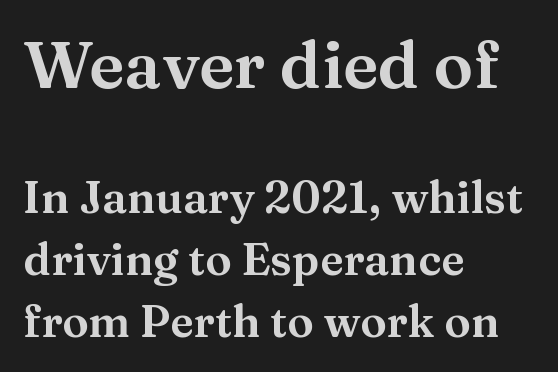
You could not count columns in this text — the font is proportionally spaced. Does the leading feel generous? No, just average. This layout puts the oversized block above and the modest block below. Glance below the letters and you will spot only blank space. Does extra space separate the letters? No, they use regular spacing. This is the regular roman posture of the typeface.
